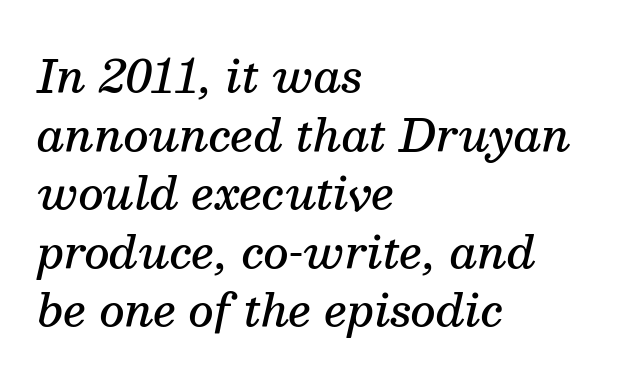
Q: Is the text bold? A: Semi-bold.
Q: Is the text italic (slanted)? A: Yes, it leans right by about 13 degrees.
Q: Is the typeface a serif or a sans-serif typeface? A: Serif.
Q: Is the text underlined? A: No.
Q: How is the paragraph aligned? A: Left-aligned.
Q: Is the spacing between letters normal or unusually wide? A: Normal.
Q: Is the spacing between lines tight, normal or loose? A: Normal.
Q: Width (condensed, normal, or wide)? A: Normal.
Q: Stroke contrast? A: Medium.
Q: x-height? A: Medium.
Q: Monospaced? A: No.
